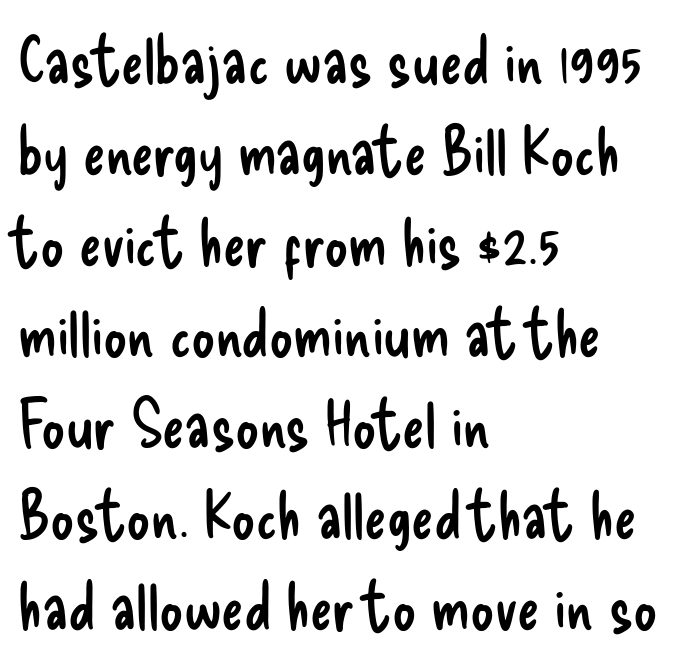
Bold? No — there's no thickening of the strokes. Looks like regular typesetting: each glyph gets only the width it needs. Short and long lines alike share a common starting point at left. The passage shown has conventional tracking throughout. The type family on display is of the sans-serif kind. Nope, not italic — everything's standing straight.
